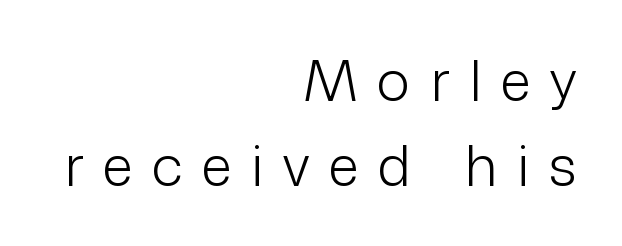
{"serif": "no", "italic": "no", "bold": "no", "weight": "light", "width": "normal", "stroke_contrast": "low", "x_height": "medium", "monospaced": "no", "underline": "no", "align": "right", "line_spacing": "normal", "line_spacing_ratio": 1.51, "letter_spacing": "wide", "letter_spacing_em": 0.35, "glyph_px": 56}
